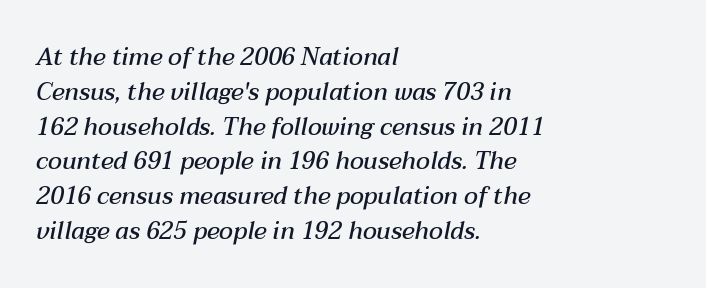
{"italic": "yes", "lean": "right", "slant_degrees": 12, "bold": "semi", "underline": "no", "align": "left", "line_spacing": "normal", "line_spacing_ratio": 1.45, "letter_spacing": "normal", "letter_spacing_em": 0.0, "glyph_px": 24}
